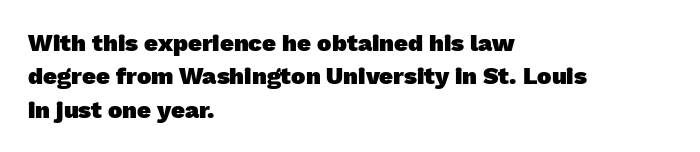
The image shows 24 px bold type; set left-aligned, normal line spacing (1.39x), normal letter spacing, not underlined.
